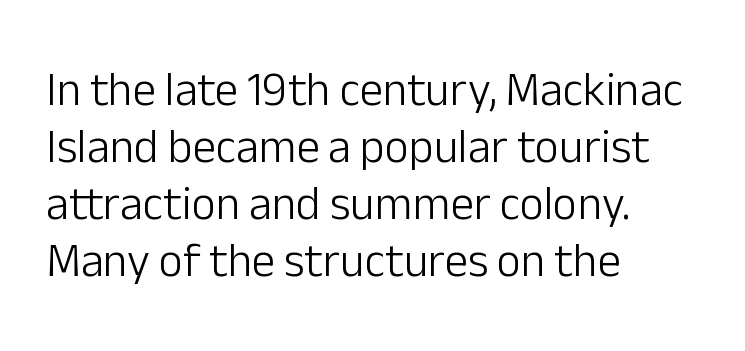
The image shows 47 px light sans-serif type, upright; set left-aligned, line spacing 1.21x, normal letter spacing, not underlined; low stroke contrast and a medium x-height.
